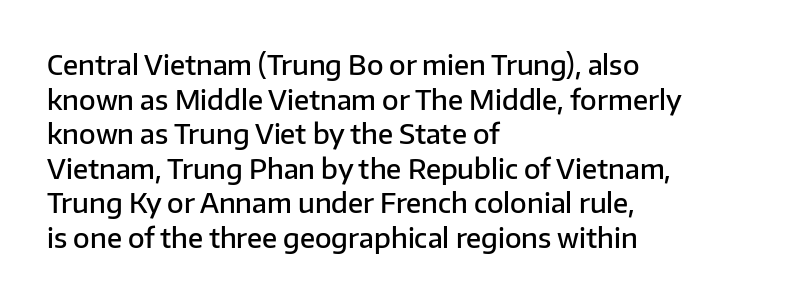
Q: Is the text bold? A: Semi-bold.
Q: Is the text italic (slanted)? A: No, it is upright.
Q: Is the text underlined? A: No.
Q: How is the paragraph aligned? A: Left-aligned.
Q: Is the spacing between letters normal or unusually wide? A: Normal.
Q: Is the spacing between lines tight, normal or loose? A: Normal.
